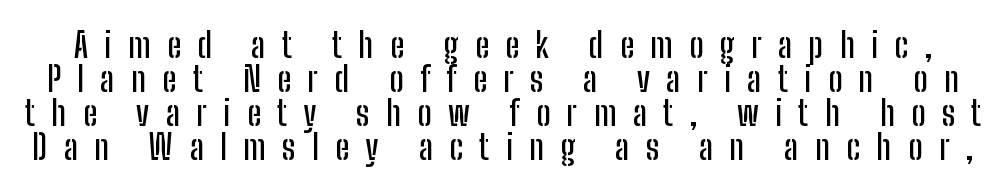
Q: Is the text italic (slanted)? A: No, it is upright.
Q: Is the typeface a serif or a sans-serif typeface? A: Sans-serif.
Q: Is the text underlined? A: No.
Q: Is the spacing between letters normal or unusually wide? A: Unusually wide.
Q: Is the spacing between lines tight, normal or loose? A: Tight.
Q: Width (condensed, normal, or wide)? A: Condensed.
Q: Stroke contrast? A: Low.
Q: x-height? A: Medium.
Q: Monospaced? A: No.
